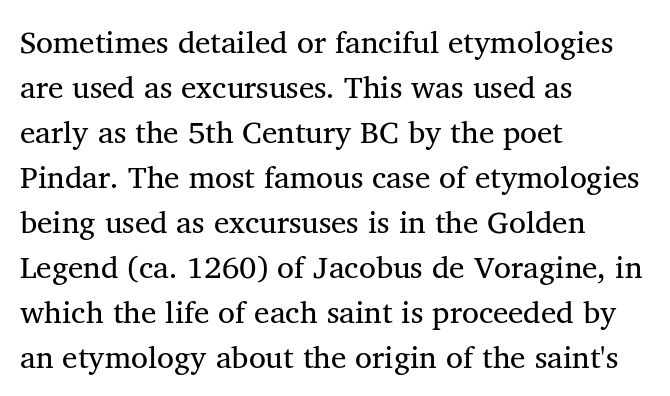
The line-height multiplier appears to be the usual default. Unlike a clean sans, this face finishes its strokes with serifs. Leftover space on each line is placed entirely after the last word. The specimen omits any rule beneath the text block's lines.
